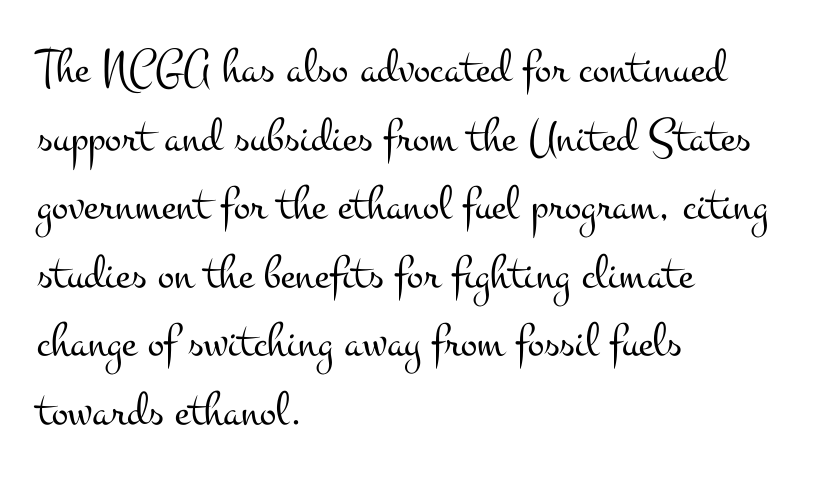
{"bold": "no", "weight": "light", "width": "wide", "stroke_contrast": "medium", "x_height": "small", "monospaced": "no", "underline": "no", "align": "left", "line_spacing": "normal", "line_spacing_ratio": 1.4, "letter_spacing": "normal", "letter_spacing_em": 0.0, "glyph_px": 49}
